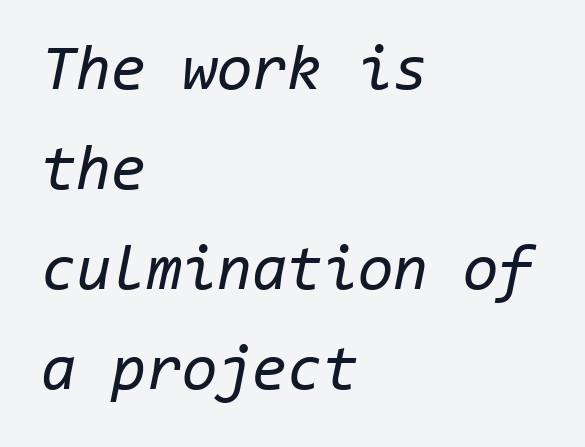
{"italic": "yes", "lean": "right", "slant_degrees": 11, "bold": "no", "weight": "regular", "width": "normal", "stroke_contrast": "low", "x_height": "medium", "monospaced": "yes", "underline": "no", "align": "left", "line_spacing": "normal", "line_spacing_ratio": 1.56, "letter_spacing": "normal", "letter_spacing_em": 0.0, "glyph_px": 64}
